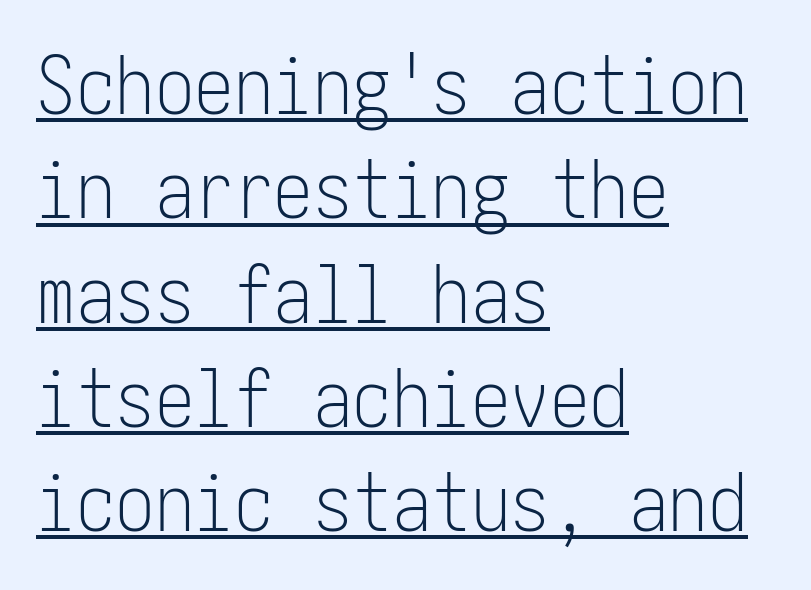
Short note: letters normally spaced. Font category for this specimen: sans-serif. Like a heading marked for emphasis, these lines bear an underscore. Every row of glyphs begins at an identical x-position on the left. This reads as an unemphasized weight, regular at the heaviest. Regarding leading, the lines here are spaced in the standard way.
